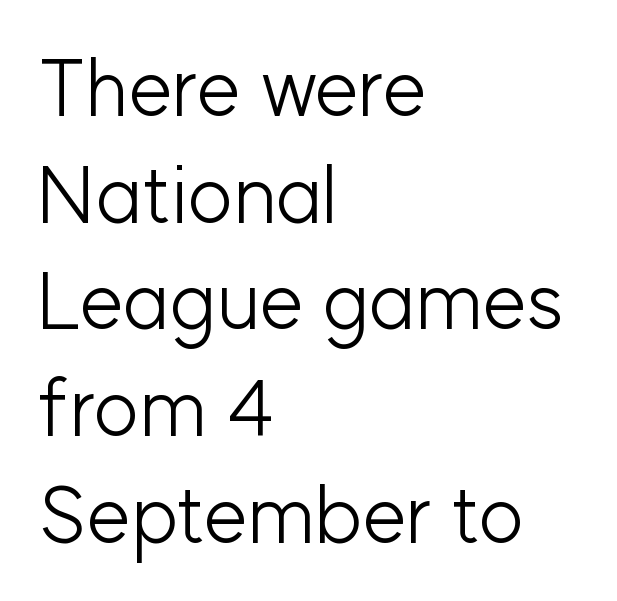
Q: Is the text bold? A: No.
Q: Is the text italic (slanted)? A: No, it is upright.
Q: Is the typeface a serif or a sans-serif typeface? A: Sans-serif.
Q: Is the text underlined? A: No.
Q: How is the paragraph aligned? A: Left-aligned.
Q: Is the spacing between letters normal or unusually wide? A: Normal.
Q: Is the spacing between lines tight, normal or loose? A: Normal.
Q: Width (condensed, normal, or wide)? A: Normal.
Q: Stroke contrast? A: Low.
Q: x-height? A: Medium.
Q: Monospaced? A: No.
